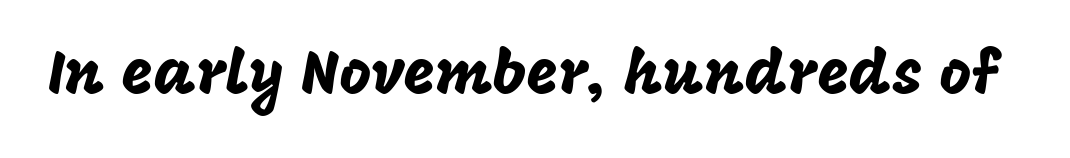
Q: Is the text italic (slanted)? A: Yes.
Q: Is the typeface a serif or a sans-serif typeface? A: Sans-serif.
Q: Is the text underlined? A: No.
Q: Is the spacing between letters normal or unusually wide? A: Normal.
Q: Width (condensed, normal, or wide)? A: Normal.
Q: Stroke contrast? A: Low.
Q: x-height? A: Large.
Q: Monospaced? A: No.
